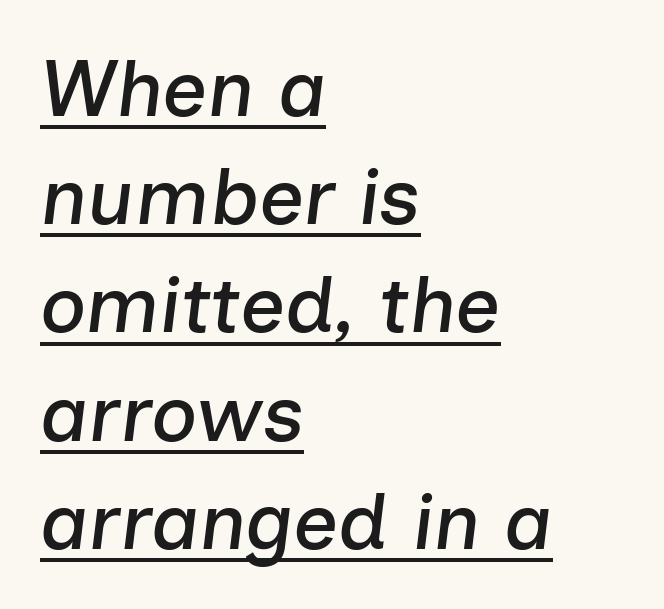
The typesetter has applied underlining to the passage shown. Here the designer chose a conventional face with non-uniform glyph widths. Vertically, the passage feels balanced, rows spaced as you'd expect. Every row of glyphs begins at an identical x-position on the left. The glyphs look as if they've been sheared to an angle.
